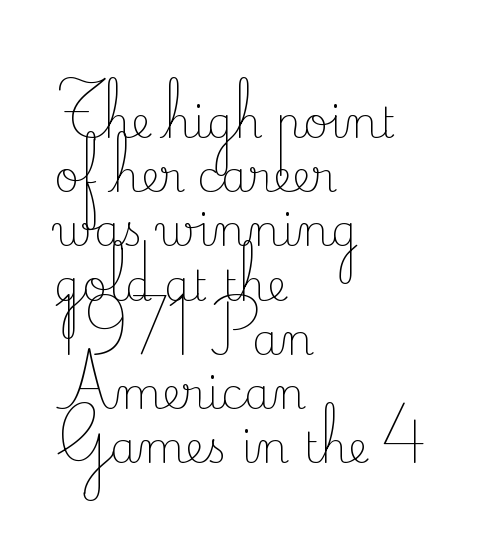
This is the regular roman posture of the typeface. The tracking reads as untouched default to a designer's eye. Students, observe: this is what conventionally led text looks like. Check the space under the baseline: it is left empty. Unlike a clean sans, this face finishes its strokes with serifs. Spacing verdict: proportional, widths tailored to each character.
